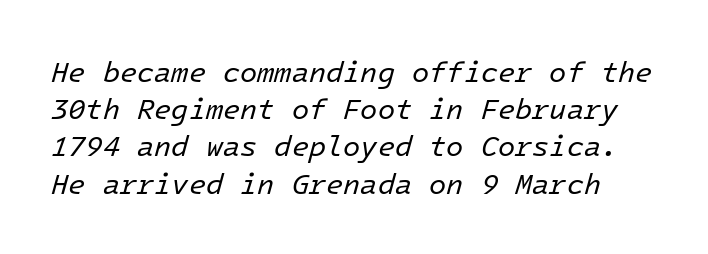
Q: Is the text bold? A: No.
Q: Is the text italic (slanted)? A: Yes, it leans right by about 16 degrees.
Q: Is the text underlined? A: No.
Q: Is the spacing between letters normal or unusually wide? A: Normal.
Q: Is the spacing between lines tight, normal or loose? A: Normal.
Q: Width (condensed, normal, or wide)? A: Normal.
Q: Stroke contrast? A: Low.
Q: x-height? A: Medium.
